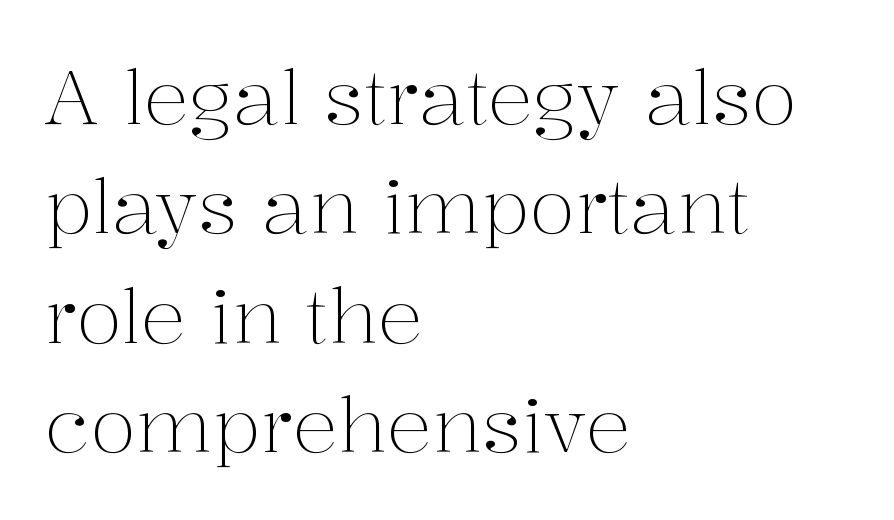
The image shows 76 px light serif type, upright; set left-aligned, normal line spacing (1.44x), normal letter spacing, not underlined; medium stroke contrast and a medium x-height.
